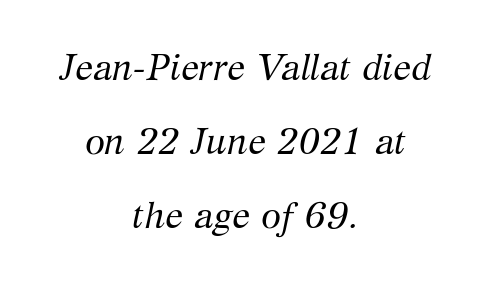
The image shows 36 px regular-weight serif type, italic (leaning right); set centered, loose line spacing (2.05x), normal letter spacing, not underlined; medium stroke contrast and a medium x-height.
